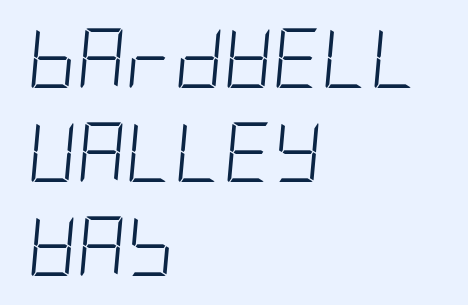
{"italic": "yes", "lean": "right", "slant_degrees": 5, "bold": "no", "weight": "light", "width": "condensed", "stroke_contrast": "low", "x_height": "large", "underline": "no", "align": "left", "line_spacing": "normal", "line_spacing_ratio": 1.57, "letter_spacing": "normal", "letter_spacing_em": 0.0, "glyph_px": 60}
